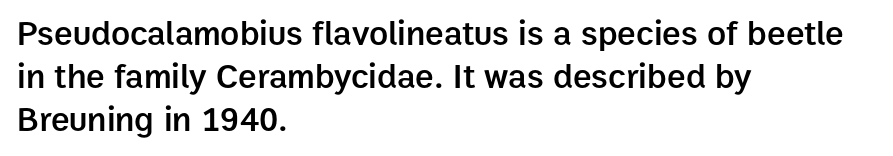
The image shows 35 px semibold sans-serif type, upright; set left-aligned, line spacing 1.23x, normal letter spacing, not underlined; low stroke contrast and a medium x-height.
